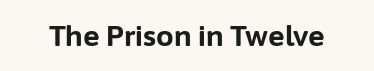
The passage shown is emphatically bold. Observe the ordinary spacing: letters are neighbours, not strangers. Spacing verdict: proportional, widths tailored to each character. The designer went with a sans here, leaving each stem footless. Rule under the text: the space is simply empty.
